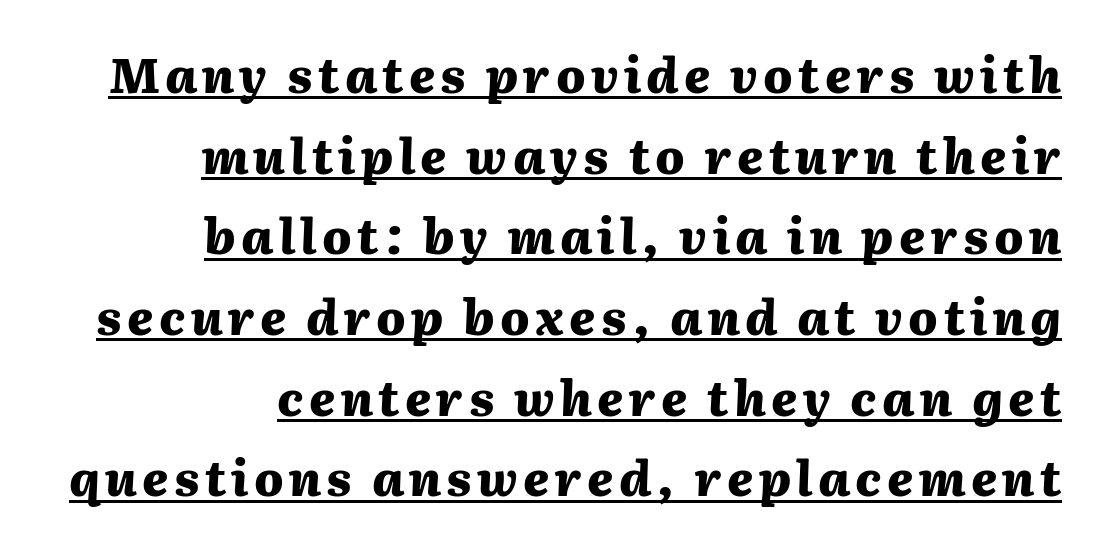
Q: Is the text bold? A: Yes.
Q: Is the text italic (slanted)? A: Yes, it leans right by about 2 degrees.
Q: Is the text underlined? A: Yes.
Q: How is the paragraph aligned? A: Right-aligned.
Q: Is the spacing between lines tight, normal or loose? A: Normal.
Q: Width (condensed, normal, or wide)? A: Normal.
Q: Stroke contrast? A: Medium.
Q: x-height? A: Medium.
Q: Monospaced? A: No.
